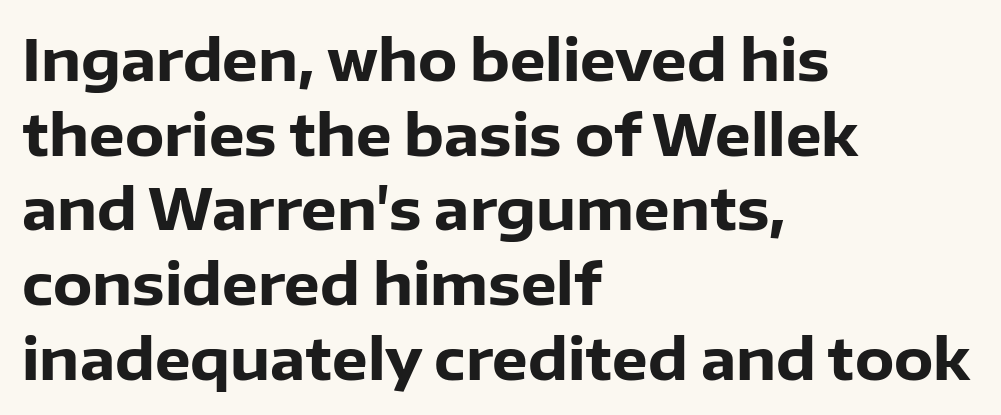
Spacing verdict: proportional, widths tailored to each character. Stroke terminals: plain, sans-serif. Standard letterfit; no display-style spreading of the glyphs. Line beginnings align vertically; line endings do not. Posture: straight, roman, zero tilt. Summary of vertical rhythm: regular, with standard interline spacing.
